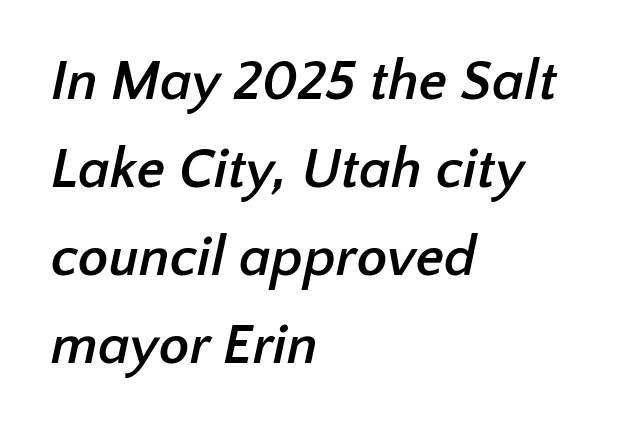
{"serif": "no", "bold": "yes", "weight": "semibold", "width": "normal", "stroke_contrast": "low", "x_height": "medium", "monospaced": "no", "underline": "no", "align": "left", "line_spacing": "normal", "line_spacing_ratio": 1.57, "letter_spacing": "normal", "letter_spacing_em": 0.0, "glyph_px": 56}
